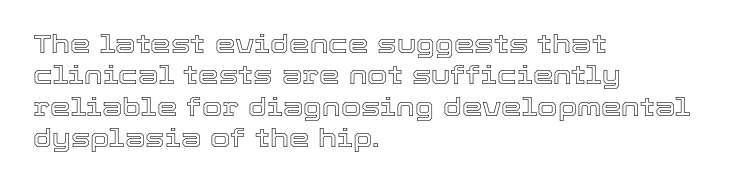
Q: Is the text italic (slanted)? A: No, it is upright.
Q: Is the text underlined? A: No.
Q: How is the paragraph aligned? A: Left-aligned.
Q: Is the spacing between letters normal or unusually wide? A: Normal.
